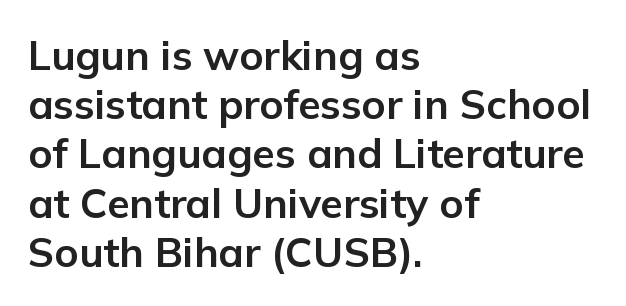
Q: Is the text bold? A: Yes.
Q: Is the text italic (slanted)? A: No, it is upright.
Q: Is the typeface a serif or a sans-serif typeface? A: Sans-serif.
Q: Is the text underlined? A: No.
Q: How is the paragraph aligned? A: Left-aligned.
Q: Is the spacing between letters normal or unusually wide? A: Normal.
Q: Width (condensed, normal, or wide)? A: Normal.
Q: Stroke contrast? A: Low.
Q: x-height? A: Medium.
Q: Monospaced? A: No.
